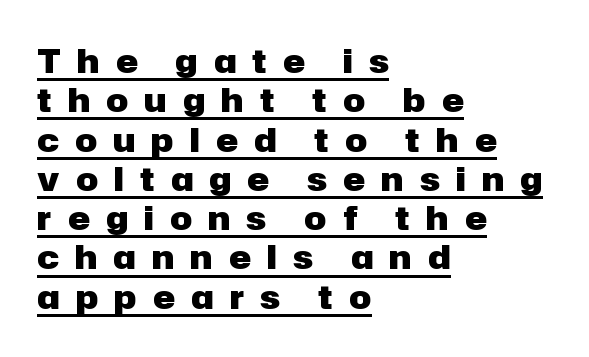
Q: Is the text bold? A: Yes.
Q: Is the text italic (slanted)? A: No, it is upright.
Q: Is the typeface a serif or a sans-serif typeface? A: Sans-serif.
Q: Is the text underlined? A: Yes.
Q: How is the paragraph aligned? A: Left-aligned.
Q: Is the spacing between letters normal or unusually wide? A: Unusually wide.
Q: Width (condensed, normal, or wide)? A: Normal.
Q: Stroke contrast? A: Low.
Q: x-height? A: Medium.
Q: Monospaced? A: No.
